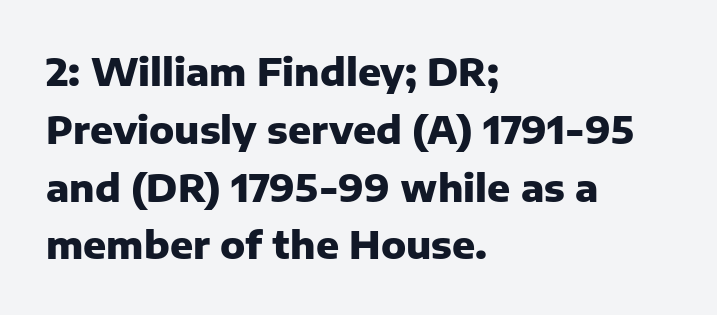
The image shows 38 px heavy sans-serif type, upright; set left-aligned, normal line spacing (1.52x), normal letter spacing, not underlined; low stroke contrast and a medium x-height.
